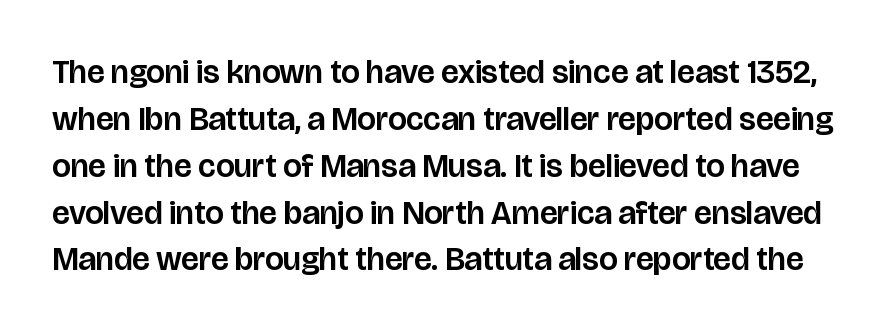
Nobody touched the tracking dial on this one. Serifs: no, the terminals of the letterforms are clean. This rendering features lettering with no underline. Whoever set this chose a conventional vertical rhythm. Think of a printed novel: that variable character pitch is what you see here. A typesetter would mark this as roman, not italic.
